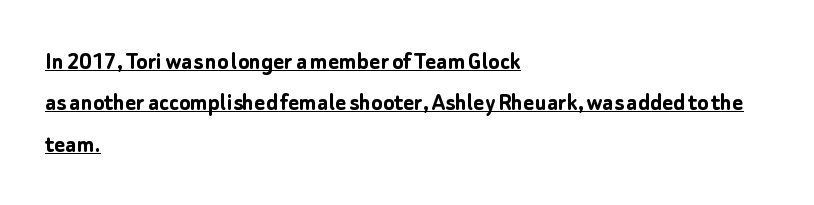
{"italic": "no", "bold": "yes", "underline": "yes", "align": "left", "line_spacing": "normal", "line_spacing_ratio": 1.59, "letter_spacing": "normal", "letter_spacing_em": 0.0, "glyph_px": 26}
